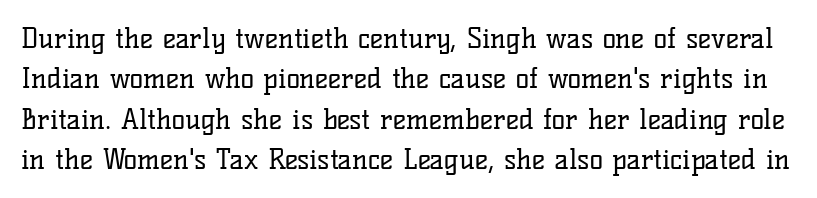
The image shows 28 px regular-weight serif type, upright; set normal line spacing (1.44x), normal letter spacing, not underlined; low stroke contrast and a medium x-height.
